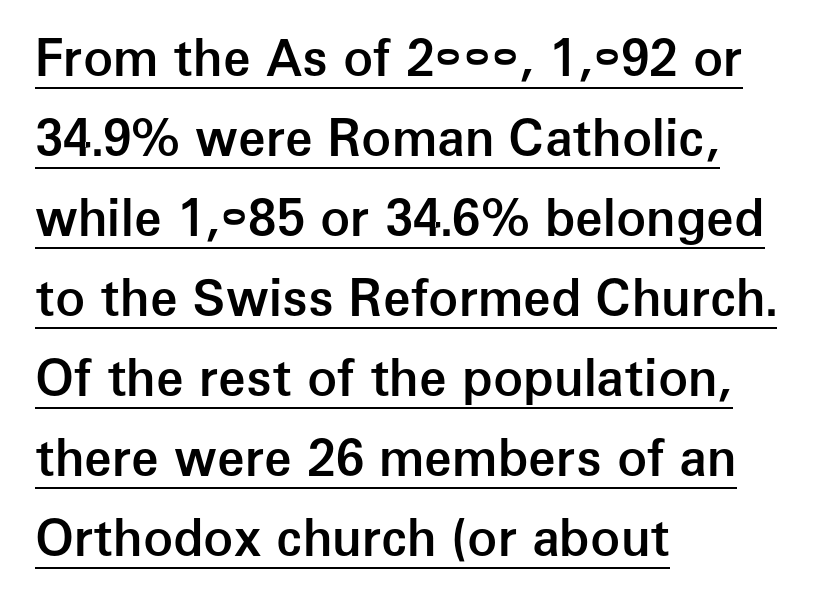
The image shows 50 px semibold sans-serif type, upright; set left-aligned, normal line spacing (1.6x), normal letter spacing, underlined; low stroke contrast and a medium x-height.
